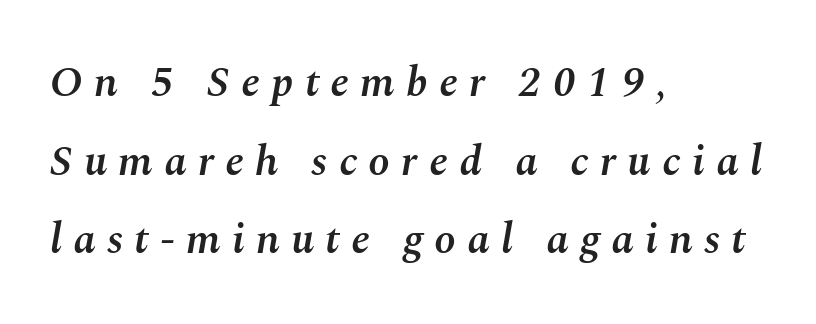
The image shows 43 px semibold type, italic (leaning right); set left-aligned, line spacing 1.83x, unusually wide letter spacing (+0.26 em), not underlined; medium stroke contrast and a medium x-height.
